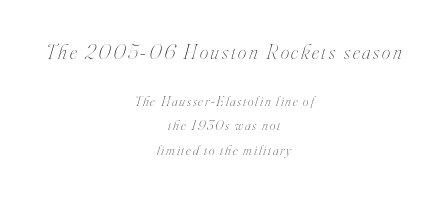
Q: Is the text bold? A: No.
Q: Is the text italic (slanted)? A: Yes, it leans right by about 16 degrees.
Q: Is the text underlined? A: No.
Q: How is the paragraph aligned? A: Centered.
Q: Which block of text is set in a larger size, the first (top) or the second (bottom)? A: The first (top) one.
